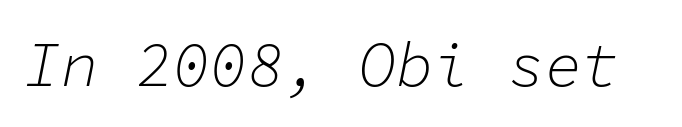
{"italic": "yes", "lean": "right", "slant_degrees": 11, "bold": "no", "weight": "light", "width": "normal", "stroke_contrast": "low", "x_height": "medium", "monospaced": "yes", "underline": "no", "letter_spacing": "normal", "letter_spacing_em": 0.0, "glyph_px": 62}
